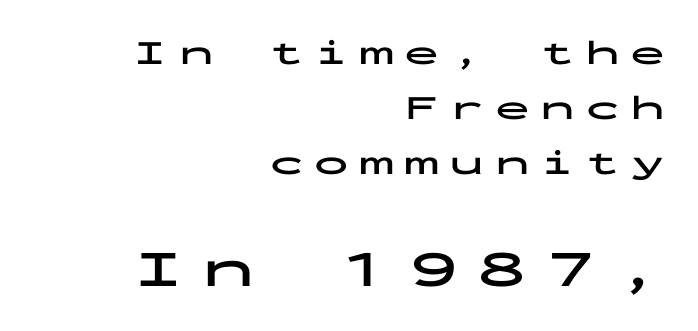
The rendering enlarges the type as you move from the upper chunk to the lower. Line spacing here is normal. Chunky letters — that's bold for sure. Posture: upright roman. Visually the block forms a straight wall on the right and a jagged coastline on the left.
